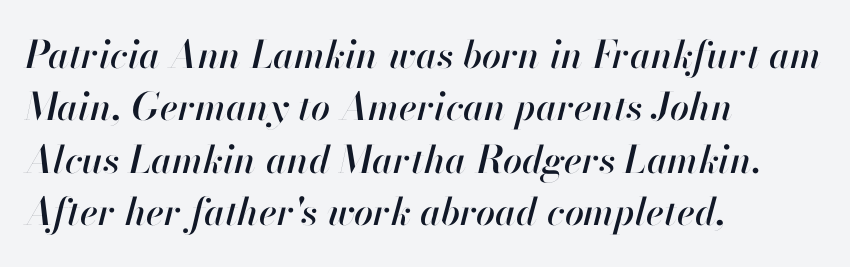
The image shows 38 px text type, italic (leaning right); set left-aligned, normal line spacing (1.38x), normal letter spacing, not underlined; high stroke contrast and a small x-height.
